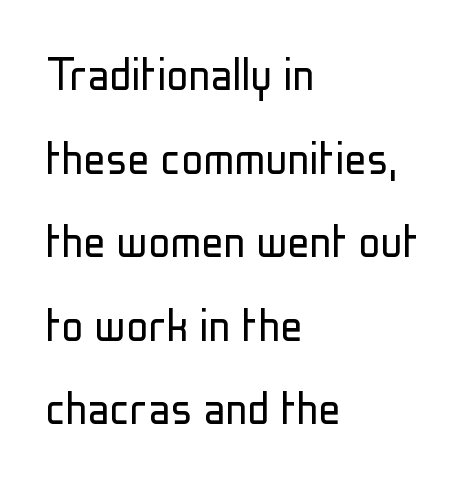
How are the letters spaced? Ordinarily, with no added tracking. A classic flush-left, rag-right setting is used for this passage. Each letter keeps its own natural width here, so spacing adapts to shape. This is the regular roman posture of the typeface. Stroke mass is kept to a normal reading level or below. Students, observe: this is what conventionally led text looks like.
